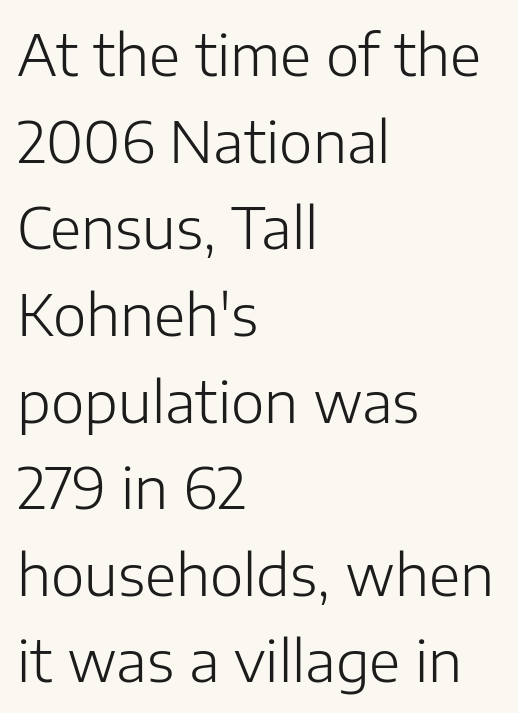
Leading: standard. A light-to-regular cut is what we see here. The letters advance in unequal steps, a hallmark of proportional type. Are there feet on the stems? There aren't — it's a sans. Does the lettering tilt? It doesn't — this is upright. These lines keep a tight, regular rhythm from letter to letter.
